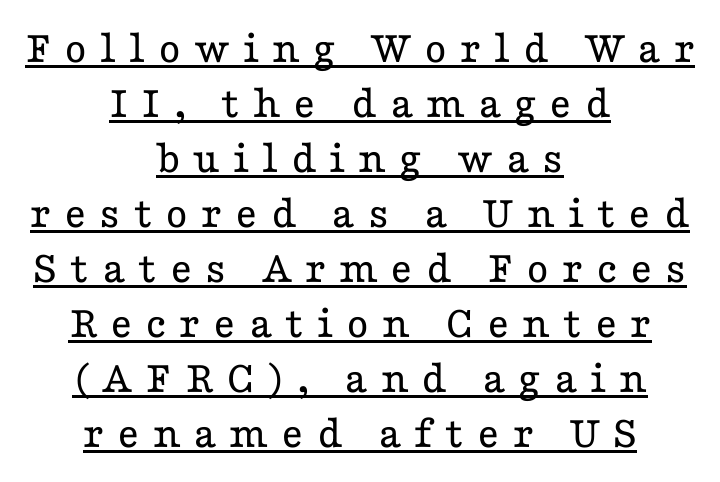
The image shows 47 px regular-weight, wide serif type, upright; set centered, line spacing 1.17x, unusually wide letter spacing (+0.27 em), underlined; low stroke contrast and a medium x-height.
